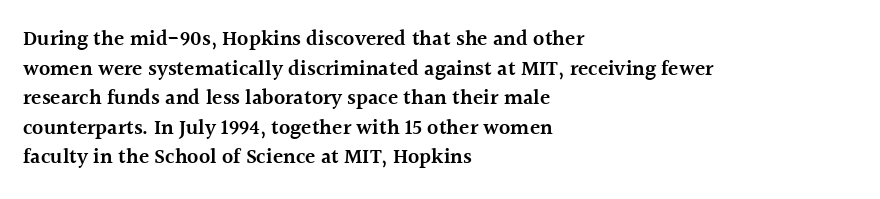
The image shows 21 px text type, upright; set left-aligned, normal line spacing (1.41x), normal letter spacing, not underlined.
